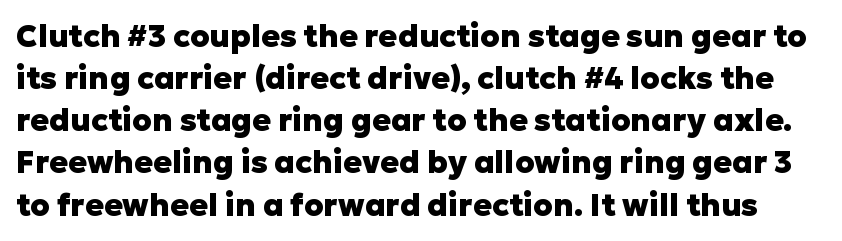
Q: Is the text bold? A: Yes.
Q: Is the text italic (slanted)? A: No, it is upright.
Q: Is the typeface a serif or a sans-serif typeface? A: Sans-serif.
Q: Is the text underlined? A: No.
Q: Is the spacing between letters normal or unusually wide? A: Normal.
Q: Is the spacing between lines tight, normal or loose? A: Normal.
Q: Width (condensed, normal, or wide)? A: Normal.
Q: Stroke contrast? A: Low.
Q: x-height? A: Medium.
Q: Monospaced? A: No.
